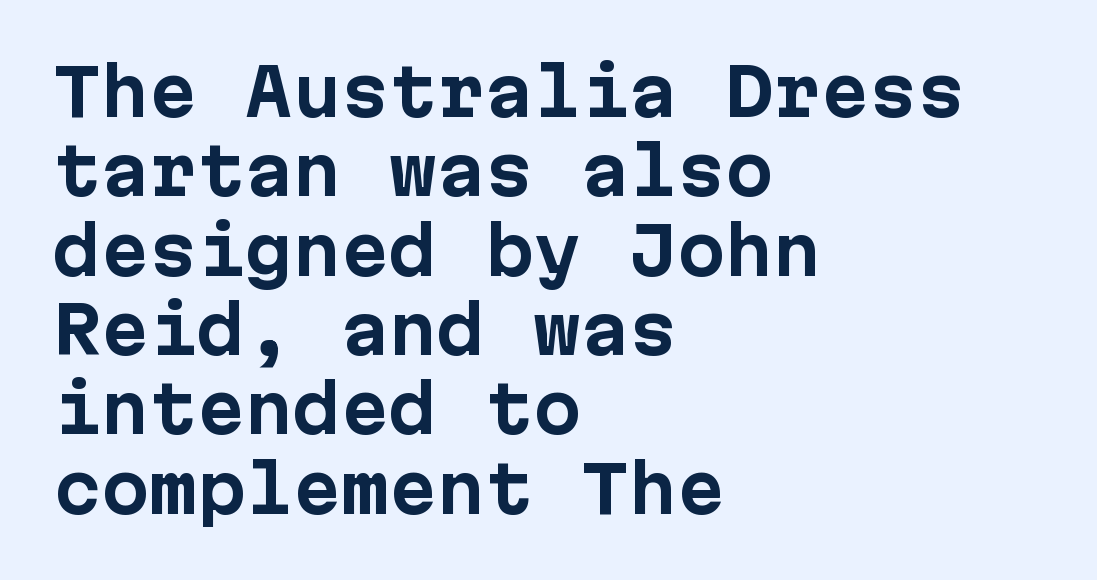
Teacher's note: observe the even left margin — that is flush-left alignment. These lines are rendered in a fixed-pitch font. Stroke terminals: plain, sans-serif. In terms of weight, the rendering is a true, heavy bold.
